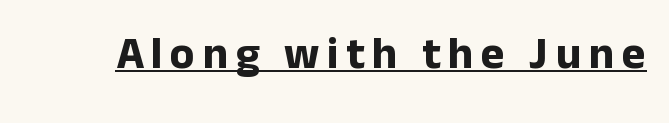
The image shows 45 px bold sans-serif type, upright; set underlined; low stroke contrast and a medium x-height.
